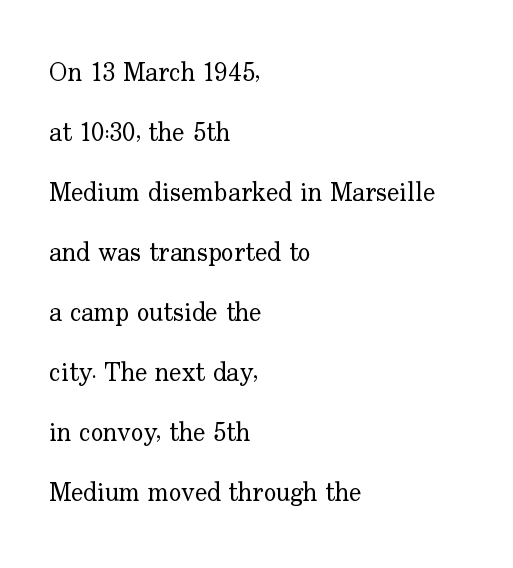
Summary of vertical rhythm: relaxed, with wide interline spacing. Stems here are at most as thick as an everyday book face. Each line starts at the same left margin while the right side varies. No word sits above an underline.
